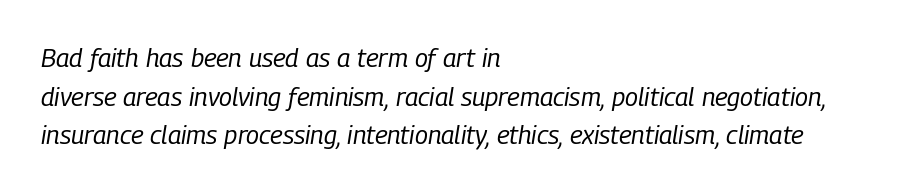
One-word summary of the alignment: left. The letters are slanted; this is an italic face. Successive baselines arrive at the customary interval. Does extra space separate the letters? No, they use regular spacing. Heft: none added — not bold. Descenders hang freely into open space.
